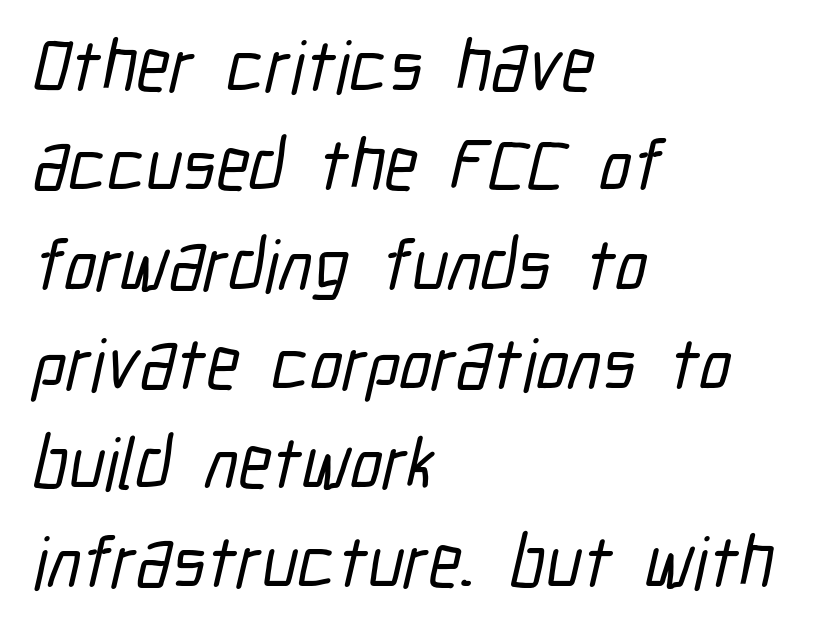
Q: Is the typeface a serif or a sans-serif typeface? A: Sans-serif.
Q: Is the text underlined? A: No.
Q: How is the paragraph aligned? A: Left-aligned.
Q: Is the spacing between letters normal or unusually wide? A: Normal.
Q: Is the spacing between lines tight, normal or loose? A: Normal.
Q: Width (condensed, normal, or wide)? A: Condensed.
Q: Stroke contrast? A: Low.
Q: x-height? A: Medium.
Q: Monospaced? A: No.
